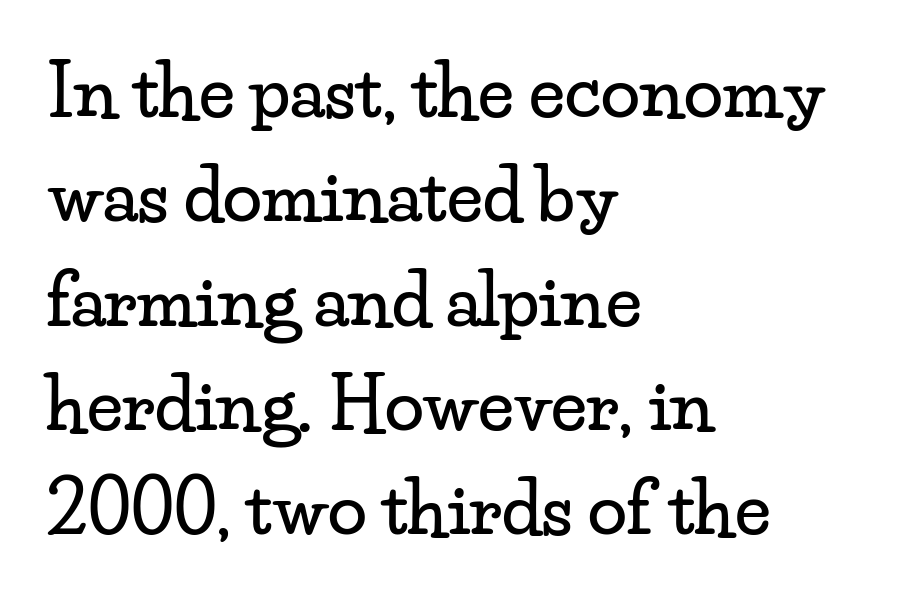
Q: Is the text italic (slanted)? A: No, it is upright.
Q: Is the typeface a serif or a sans-serif typeface? A: Serif.
Q: Is the text underlined? A: No.
Q: How is the paragraph aligned? A: Left-aligned.
Q: Is the spacing between letters normal or unusually wide? A: Normal.
Q: Is the spacing between lines tight, normal or loose? A: Normal.
Q: Width (condensed, normal, or wide)? A: Wide.
Q: Stroke contrast? A: Low.
Q: x-height? A: Small.
Q: Monospaced? A: No.
